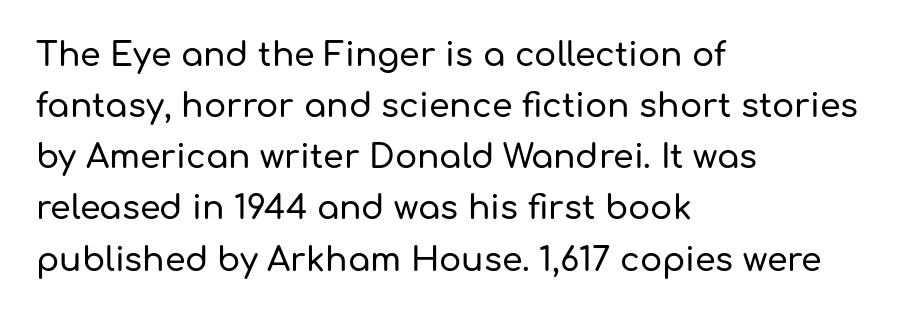
The lines in this sample share a left origin and differ only in where they stop. Compared with typical paragraphs, the rows here are spaced about the same. Compared with typical body copy, the letter spacing here is the same. Check under the words: just untouched page. What kind of face is this? One without serifs — a sans.
